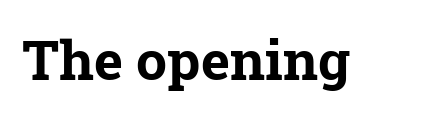
Q: Is the text bold? A: Yes.
Q: Is the typeface a serif or a sans-serif typeface? A: Serif.
Q: Is the text underlined? A: No.
Q: Is the spacing between letters normal or unusually wide? A: Normal.
Q: Width (condensed, normal, or wide)? A: Normal.
Q: Stroke contrast? A: Low.
Q: x-height? A: Medium.
Q: Monospaced? A: No.
